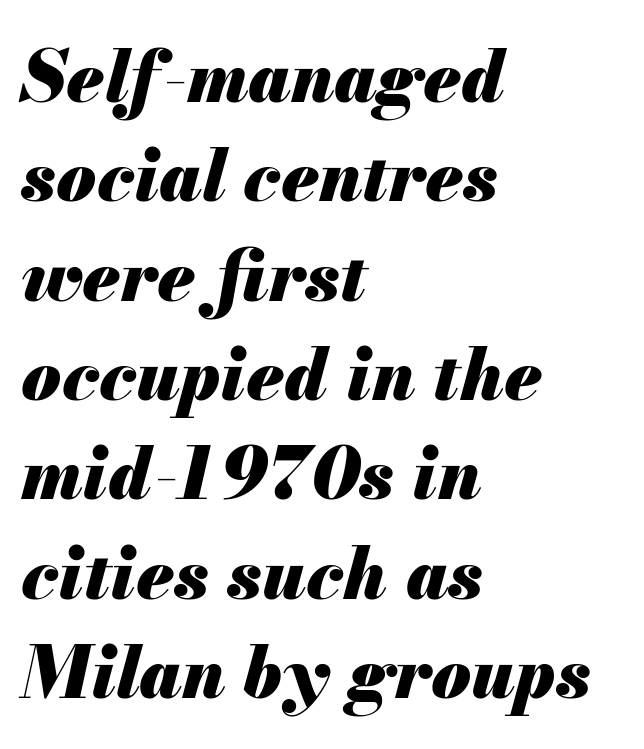
{"italic": "yes", "lean": "right", "slant_degrees": 13, "bold": "yes", "weight": "heavy", "width": "normal", "stroke_contrast": "medium", "x_height": "small", "monospaced": "no", "underline": "no", "align": "left", "line_spacing": "normal", "line_spacing_ratio": 1.38, "letter_spacing": "normal", "letter_spacing_em": 0.0, "glyph_px": 72}
